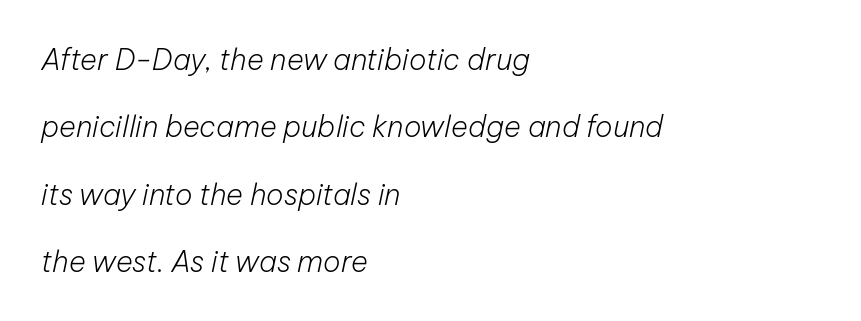
The specimen reads as italic at a glance. The font is comparable to plain body text, perhaps lighter. The space directly below the letters is spotless. Every row of glyphs begins at an identical x-position on the left.
